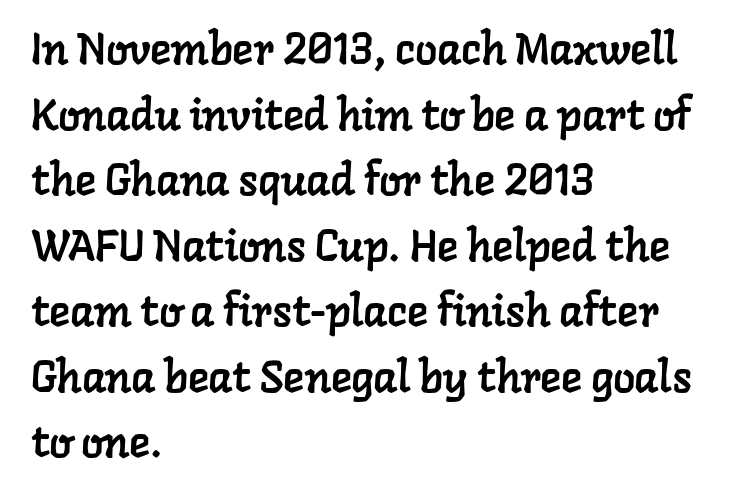
{"serif": "yes", "width": "normal", "stroke_contrast": "low", "x_height": "medium", "monospaced": "no", "underline": "no", "align": "left", "line_spacing": "normal", "line_spacing_ratio": 1.49, "letter_spacing": "normal", "letter_spacing_em": 0.0, "glyph_px": 44}
